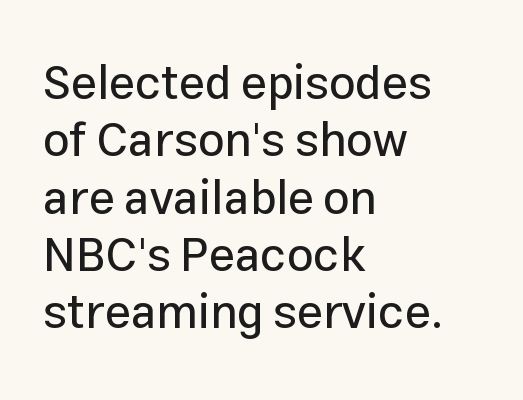
Q: Is the text italic (slanted)? A: No, it is upright.
Q: Is the typeface a serif or a sans-serif typeface? A: Sans-serif.
Q: Is the text underlined? A: No.
Q: How is the paragraph aligned? A: Left-aligned.
Q: Is the spacing between letters normal or unusually wide? A: Normal.
Q: Width (condensed, normal, or wide)? A: Normal.
Q: Stroke contrast? A: Low.
Q: x-height? A: Medium.
Q: Monospaced? A: No.
